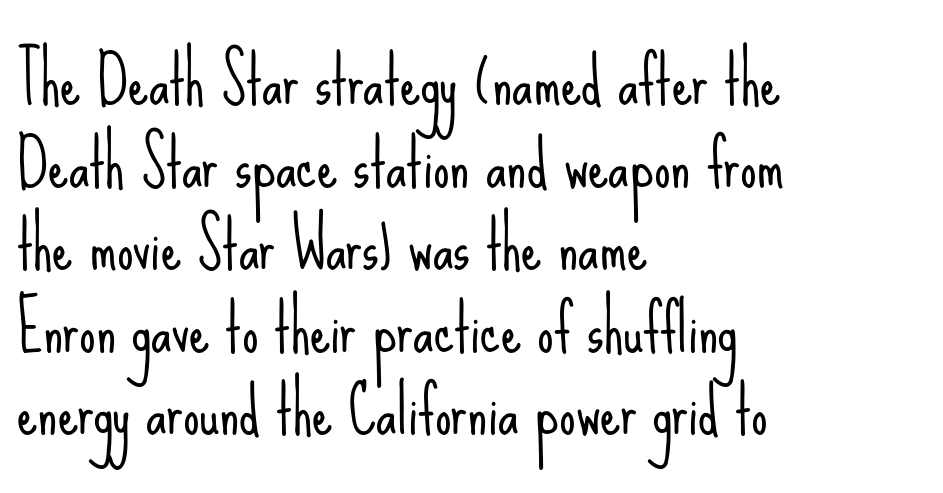
The image shows 65 px light, condensed sans-serif type, upright; set left-aligned, normal line spacing (1.27x), normal letter spacing, not underlined; low stroke contrast and a small x-height.
